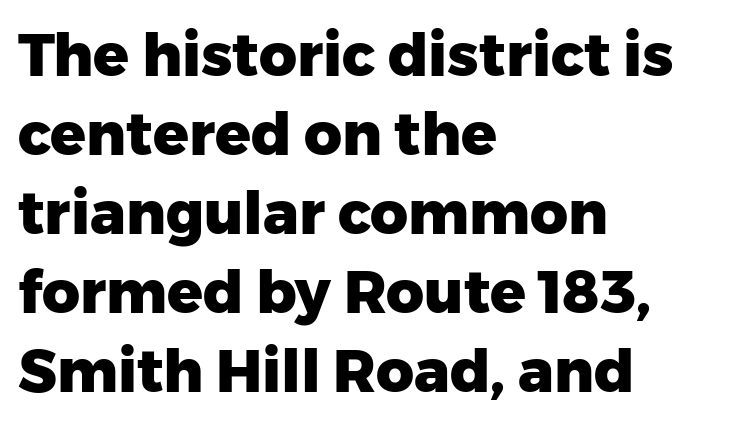
Q: Is the text bold? A: Yes.
Q: Is the text italic (slanted)? A: No, it is upright.
Q: Is the typeface a serif or a sans-serif typeface? A: Sans-serif.
Q: Is the text underlined? A: No.
Q: How is the paragraph aligned? A: Left-aligned.
Q: Is the spacing between letters normal or unusually wide? A: Normal.
Q: Is the spacing between lines tight, normal or loose? A: Normal.
Q: Width (condensed, normal, or wide)? A: Normal.
Q: Stroke contrast? A: Low.
Q: x-height? A: Medium.
Q: Monospaced? A: No.
